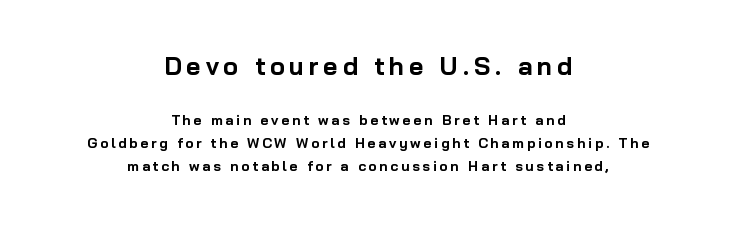
{"italic": "no", "bold": "yes", "underline": "no", "align": "center", "line_spacing": "normal", "line_spacing_ratio": 1.64, "larger_block": "first", "size_ratio": 1.79, "glyph_px": 25}
